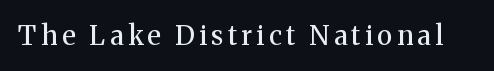
{"italic": "no", "bold": "no", "underline": "no", "glyph_px": 27}
